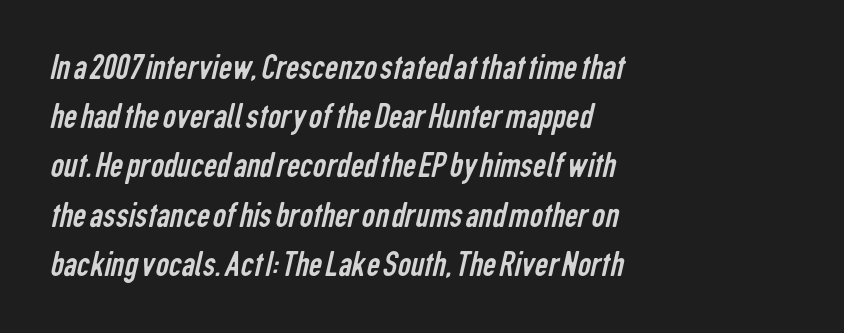
The image shows 37 px regular-weight, condensed sans-serif type; set left-aligned, normal line spacing (1.33x), normal letter spacing, not underlined; low stroke contrast and a medium x-height.
